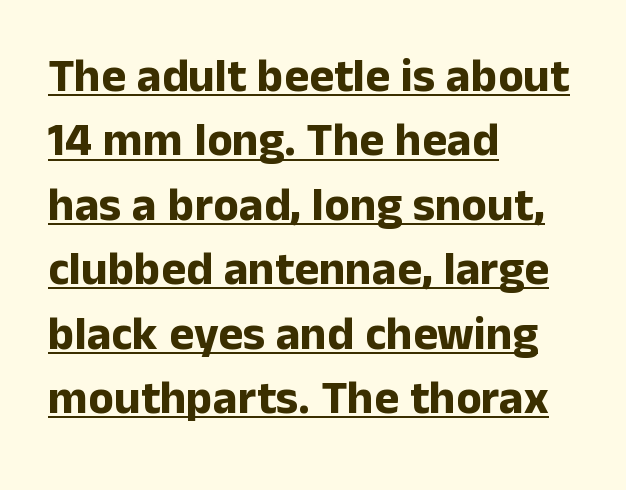
Q: Is the text bold? A: Yes.
Q: Is the text italic (slanted)? A: No, it is upright.
Q: Is the typeface a serif or a sans-serif typeface? A: Sans-serif.
Q: Is the text underlined? A: Yes.
Q: How is the paragraph aligned? A: Left-aligned.
Q: Is the spacing between letters normal or unusually wide? A: Normal.
Q: Is the spacing between lines tight, normal or loose? A: Normal.
Q: Width (condensed, normal, or wide)? A: Normal.
Q: Stroke contrast? A: Low.
Q: x-height? A: Medium.
Q: Monospaced? A: No.
